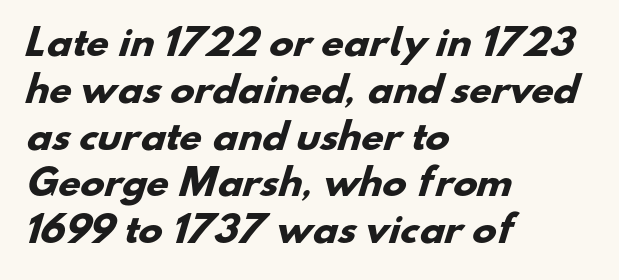
{"serif": "no", "bold": "yes", "weight": "heavy", "width": "normal", "stroke_contrast": "low", "x_height": "small", "monospaced": "no", "underline": "no", "align": "left", "line_spacing": "normal", "line_spacing_ratio": 1.3, "letter_spacing": "normal", "letter_spacing_em": 0.0, "glyph_px": 36}
